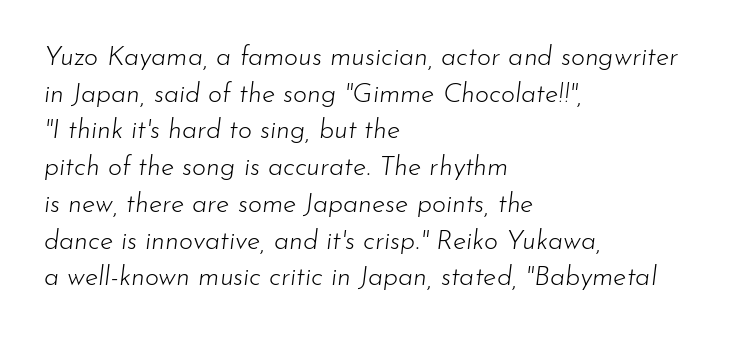
The image shows 27 px text type, italic (leaning right); set left-aligned, normal line spacing (1.36x), normal letter spacing, not underlined.
